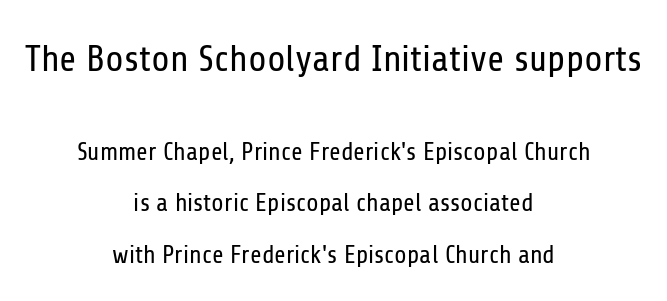
Unbolded letterforms with no extra heft. The passage shown is not underscored anywhere. Unlike italic type, these characters show no tilt at all. Check where the strokes stop: nothing finishes them off — pure sans.
